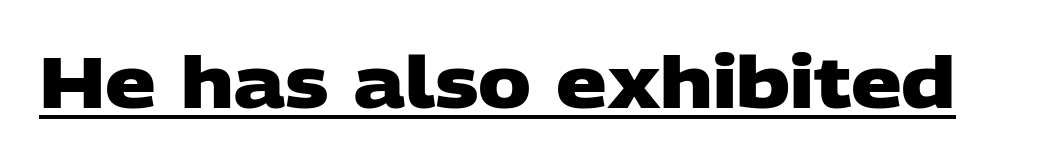
Q: Is the text bold? A: Yes.
Q: Is the typeface a serif or a sans-serif typeface? A: Sans-serif.
Q: Is the text underlined? A: Yes.
Q: Is the spacing between letters normal or unusually wide? A: Normal.
Q: Width (condensed, normal, or wide)? A: Wide.
Q: Stroke contrast? A: Low.
Q: x-height? A: Large.
Q: Monospaced? A: No.
